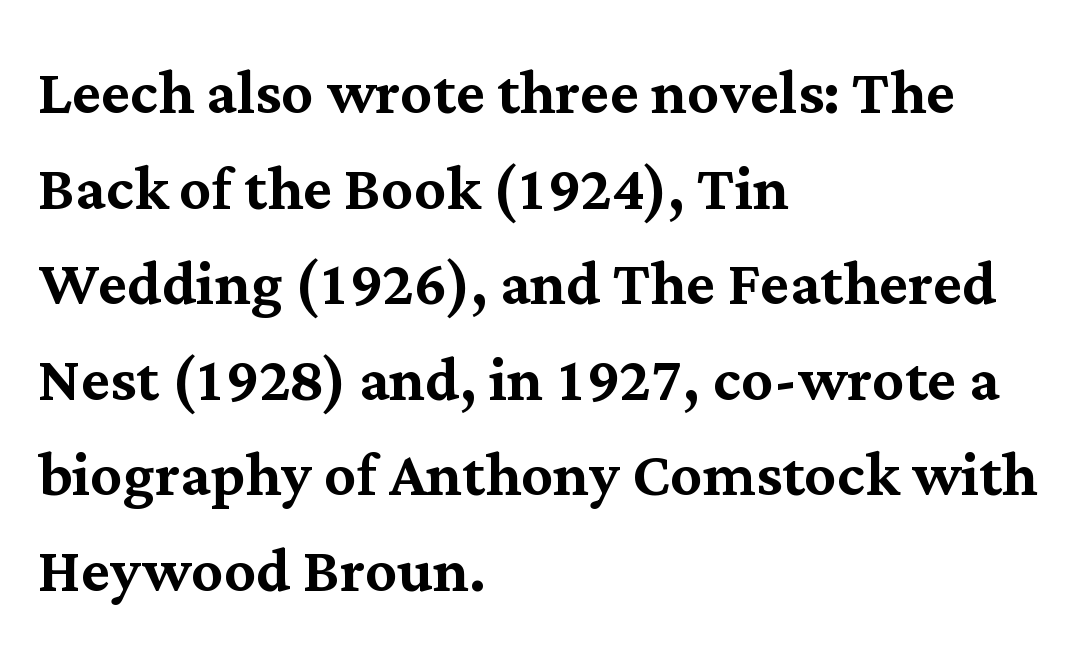
{"serif": "yes", "italic": "no", "width": "normal", "stroke_contrast": "medium", "x_height": "medium", "monospaced": "no", "underline": "no", "align": "left", "line_spacing_ratio": 1.21, "letter_spacing": "normal", "letter_spacing_em": 0.0, "glyph_px": 79}
